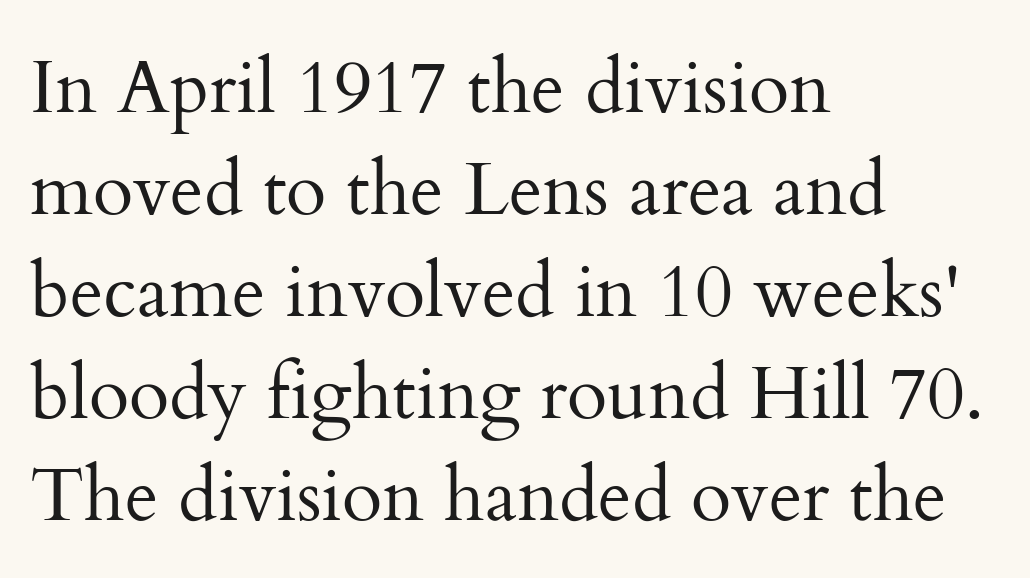
Q: Is the text bold? A: No.
Q: Is the text italic (slanted)? A: No, it is upright.
Q: Is the typeface a serif or a sans-serif typeface? A: Serif.
Q: Is the text underlined? A: No.
Q: How is the paragraph aligned? A: Left-aligned.
Q: Is the spacing between letters normal or unusually wide? A: Normal.
Q: Is the spacing between lines tight, normal or loose? A: Normal.
Q: Width (condensed, normal, or wide)? A: Normal.
Q: Stroke contrast? A: Medium.
Q: x-height? A: Small.
Q: Monospaced? A: No.
